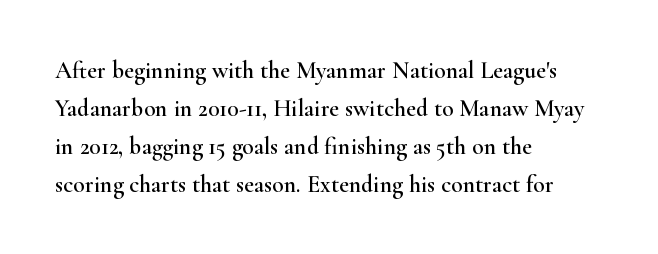
{"italic": "no", "underline": "no", "align": "left", "line_spacing": "normal", "line_spacing_ratio": 1.58, "letter_spacing": "normal", "letter_spacing_em": 0.0, "glyph_px": 24}
